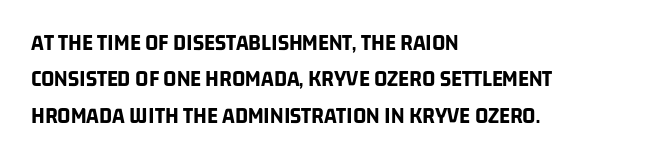
The rendering uses a bold face; every stroke is thick and dark. Nothing unusual about the tracking: characters are spaced as the font intends. In CSS terms this would be text-align: left. The vertical gap from one line to the next is medium. Any mark beneath the type? The region is blank.
